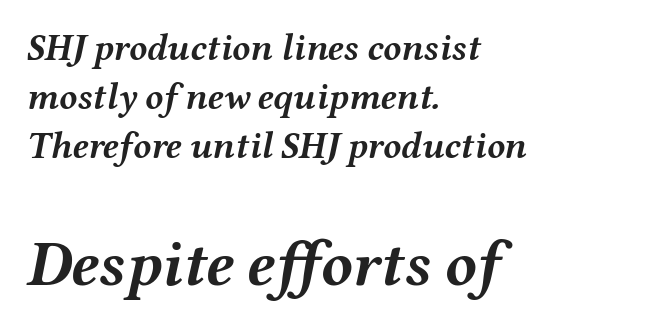
The letters sit at their default tracking, neither squeezed nor spread. The passage shown leans; its letterforms are oblique. Short and long lines alike share a common starting point at left. Bigger letters appear in the bottom chunk; the top chunk is reduced. The typesetting leans heavy: a genuine bold.
